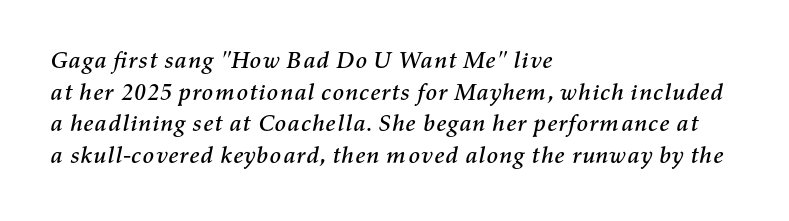
Q: Is the text italic (slanted)? A: Yes, it leans right by about 11 degrees.
Q: Is the text underlined? A: No.
Q: How is the paragraph aligned? A: Left-aligned.
Q: Is the spacing between letters normal or unusually wide? A: Normal.
Q: Is the spacing between lines tight, normal or loose? A: Normal.
